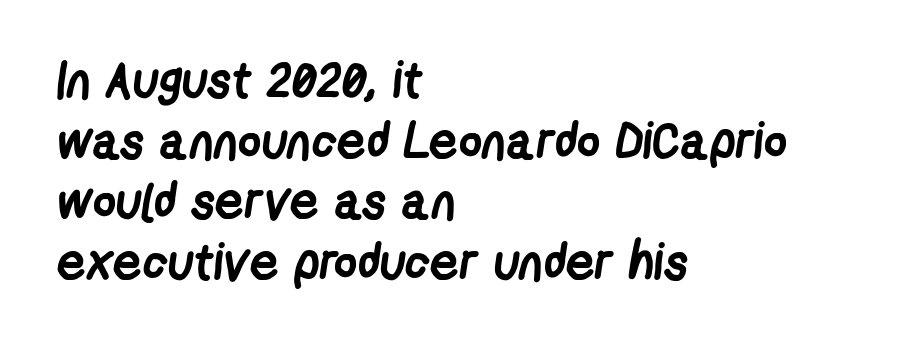
{"serif": "no", "bold": "yes", "weight": "semibold", "width": "condensed", "stroke_contrast": "low", "x_height": "medium", "monospaced": "no", "underline": "no", "align": "left", "line_spacing_ratio": 1.19, "letter_spacing": "normal", "letter_spacing_em": 0.0, "glyph_px": 51}
